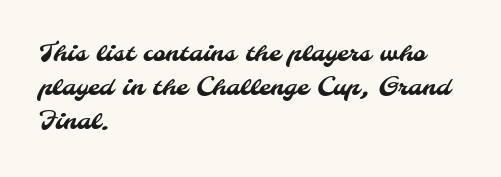
The image shows 24 px text type; set left-aligned, normal line spacing (1.41x), normal letter spacing, not underlined.
